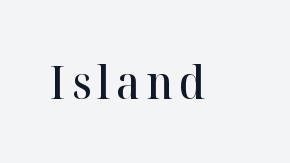
Q: Is the text bold? A: Semi-bold.
Q: Is the text italic (slanted)? A: No, it is upright.
Q: Is the typeface a serif or a sans-serif typeface? A: Serif.
Q: Is the text underlined? A: No.
Q: Width (condensed, normal, or wide)? A: Normal.
Q: Stroke contrast? A: High.
Q: x-height? A: Medium.
Q: Monospaced? A: No.
